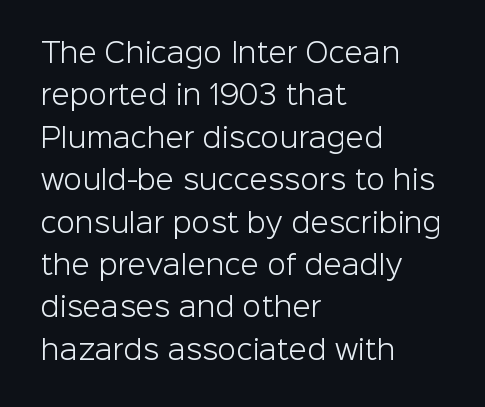
Q: Is the text bold? A: No.
Q: Is the text italic (slanted)? A: No, it is upright.
Q: Is the text underlined? A: No.
Q: How is the paragraph aligned? A: Left-aligned.
Q: Is the spacing between letters normal or unusually wide? A: Normal.
Q: Is the spacing between lines tight, normal or loose? A: Normal.
